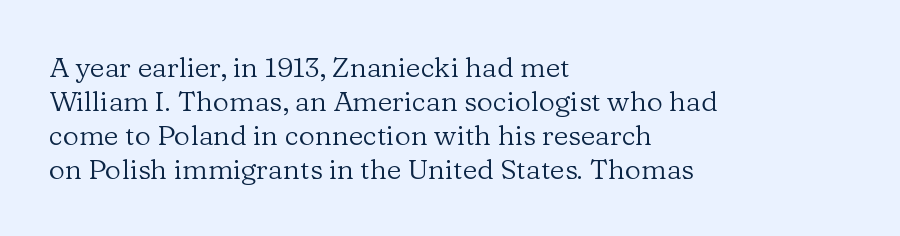
The image shows 28 px regular-weight serif type, upright; set left-aligned, line spacing 1.21x, normal letter spacing, not underlined; low stroke contrast and a medium x-height.
